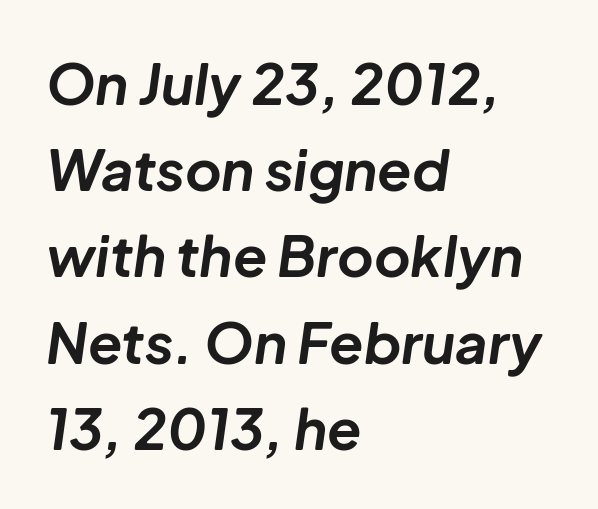
The letters are bold, with thick, heavy strokes. Check the space under the baseline: it is left empty. Each letter keeps its own natural width here, so spacing adapts to shape. Notice how the stems are inclined rather than vertical — that's the hallmark of italics.
